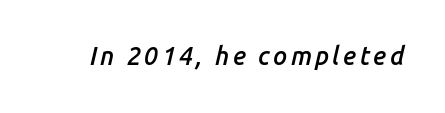
Q: Is the text bold? A: Semi-bold.
Q: Is the text italic (slanted)? A: Yes, it leans right by about 14 degrees.
Q: Is the text underlined? A: No.
